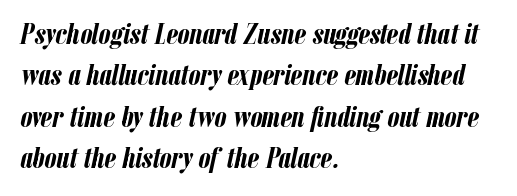
The image shows 30 px semibold, condensed type, italic (leaning right); set left-aligned, normal line spacing (1.38x), normal letter spacing, not underlined; low stroke contrast and a medium x-height.
